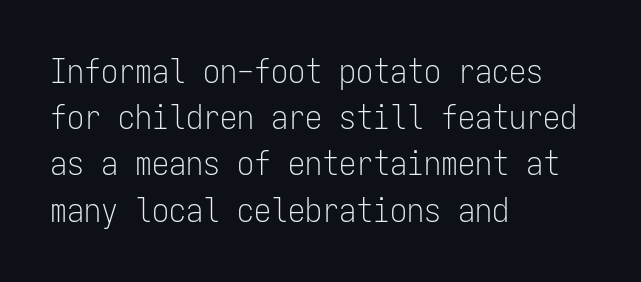
Q: Is the text bold? A: No.
Q: Is the text italic (slanted)? A: No, it is upright.
Q: Is the typeface a serif or a sans-serif typeface? A: Sans-serif.
Q: Is the text underlined? A: No.
Q: How is the paragraph aligned? A: Left-aligned.
Q: Is the spacing between letters normal or unusually wide? A: Normal.
Q: Is the spacing between lines tight, normal or loose? A: Normal.
Q: Width (condensed, normal, or wide)? A: Condensed.
Q: Stroke contrast? A: Low.
Q: x-height? A: Medium.
Q: Monospaced? A: Yes.
